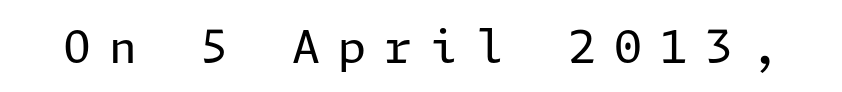
Inter-character spacing is expanded well beyond the font's built-in metrics. Nothing sits at the stroke ends, so this counts as sans-serif. The typography opts for an upright posture over an oblique one. No heavy texture on the line: the type isn't bold. Words float on clear page, feet unadorned.
